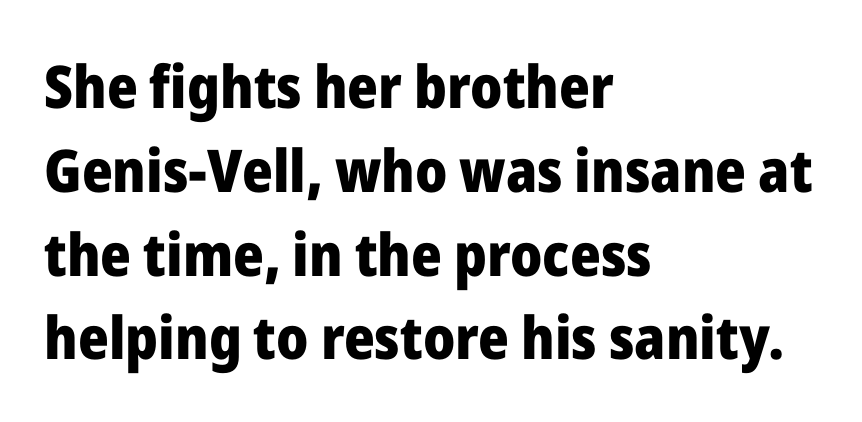
The leading is moderate, giving the passage an even texture. Serif or sans? Sans — the stroke terminals are bare. Nobody drew a line under any word here. The letters are bold, with thick, heavy strokes. A typesetter would mark this as roman, not italic.
